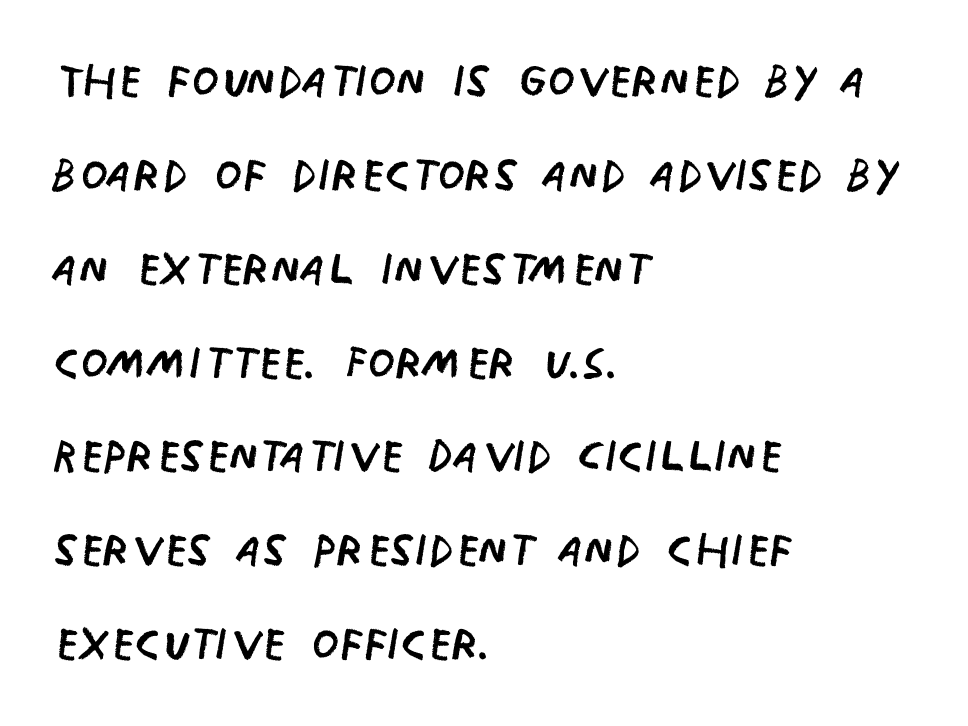
The image shows 63 px regular-weight, condensed sans-serif type; set left-aligned, normal line spacing (1.49x), normal letter spacing, not underlined; low stroke contrast and a large x-height.
